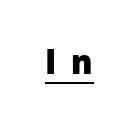
{"serif": "no", "italic": "no", "bold": "yes", "weight": "heavy", "width": "normal", "stroke_contrast": "low", "x_height": "medium", "monospaced": "no", "underline": "yes", "letter_spacing": "wide", "letter_spacing_em": 0.44, "glyph_px": 34}
